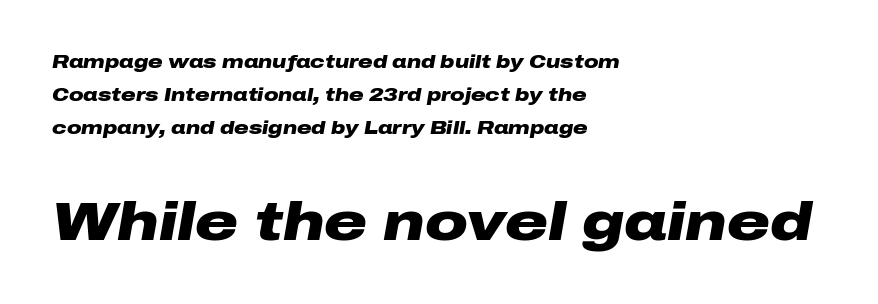
The image shows 53 px heavy, wide type, italic (leaning right); set left-aligned, line spacing 1.82x, normal letter spacing, not underlined; the second (bottom) block is 2.94x larger; low stroke contrast and a medium x-height.
